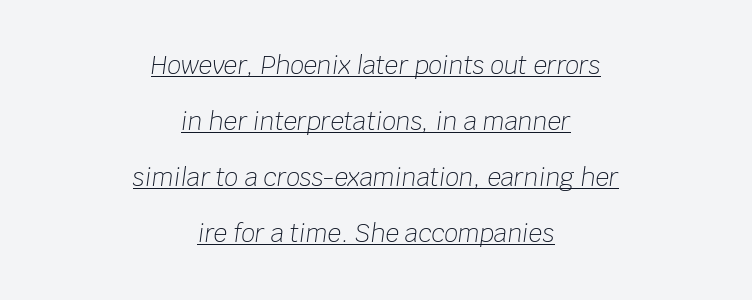
{"italic": "yes", "lean": "right", "slant_degrees": 8, "bold": "no", "underline": "yes", "align": "center", "line_spacing": "loose", "line_spacing_ratio": 2.34, "letter_spacing": "normal", "letter_spacing_em": 0.0, "glyph_px": 24}
